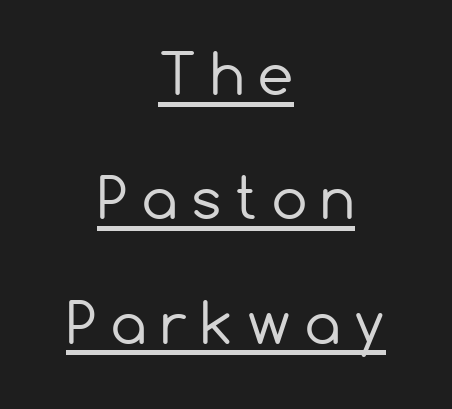
Q: Is the text bold? A: No.
Q: Is the text italic (slanted)? A: No, it is upright.
Q: Is the typeface a serif or a sans-serif typeface? A: Sans-serif.
Q: Is the text underlined? A: Yes.
Q: How is the paragraph aligned? A: Centered.
Q: Is the spacing between letters normal or unusually wide? A: Unusually wide.
Q: Is the spacing between lines tight, normal or loose? A: Loose.
Q: Width (condensed, normal, or wide)? A: Normal.
Q: Stroke contrast? A: Low.
Q: x-height? A: Medium.
Q: Monospaced? A: No.
